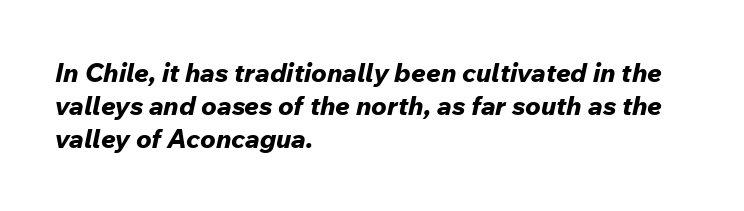
Vertical spacing — default. Between one letter and the next there's only the usual sliver of space. Characters are canted at an angle relative to the baseline's perpendicular. The string is rendered with underlining switched off.
